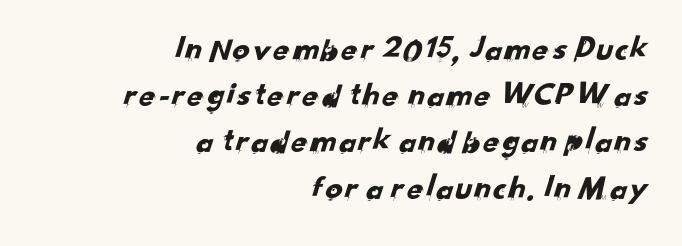
{"serif": "no", "width": "normal", "stroke_contrast": "low", "x_height": "small", "monospaced": "no", "underline": "no", "align": "right", "line_spacing": "normal", "line_spacing_ratio": 1.36, "letter_spacing": "normal", "letter_spacing_em": 0.0, "glyph_px": 34}
